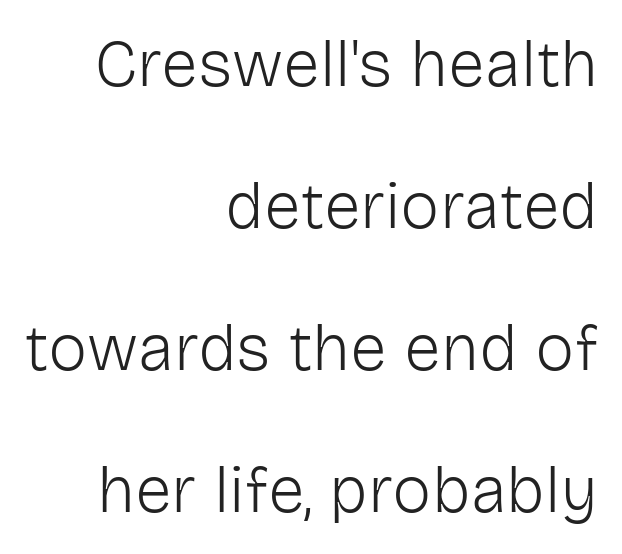
Q: Is the text bold? A: No.
Q: Is the text italic (slanted)? A: No, it is upright.
Q: Is the typeface a serif or a sans-serif typeface? A: Sans-serif.
Q: Is the text underlined? A: No.
Q: How is the paragraph aligned? A: Right-aligned.
Q: Is the spacing between letters normal or unusually wide? A: Normal.
Q: Is the spacing between lines tight, normal or loose? A: Loose.
Q: Width (condensed, normal, or wide)? A: Normal.
Q: Stroke contrast? A: Low.
Q: x-height? A: Medium.
Q: Monospaced? A: No.
